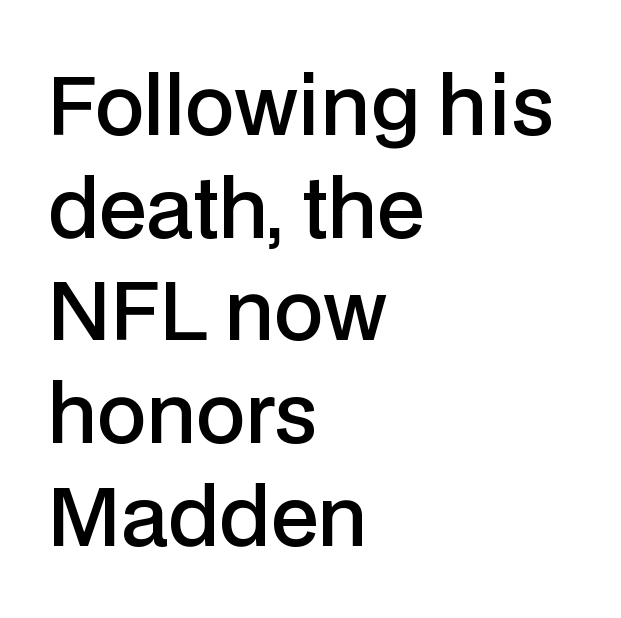
Q: Is the text bold? A: Semi-bold.
Q: Is the text italic (slanted)? A: No, it is upright.
Q: Is the typeface a serif or a sans-serif typeface? A: Sans-serif.
Q: Is the text underlined? A: No.
Q: How is the paragraph aligned? A: Left-aligned.
Q: Is the spacing between letters normal or unusually wide? A: Normal.
Q: Is the spacing between lines tight, normal or loose? A: Normal.
Q: Width (condensed, normal, or wide)? A: Normal.
Q: Stroke contrast? A: Low.
Q: x-height? A: Medium.
Q: Monospaced? A: No.
